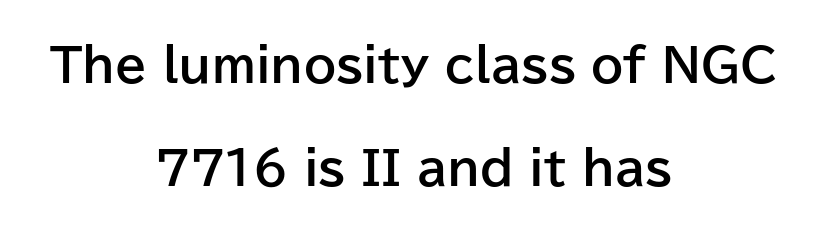
{"serif": "no", "italic": "no", "bold": "yes", "weight": "bold", "width": "normal", "stroke_contrast": "low", "x_height": "medium", "monospaced": "no", "underline": "no", "align": "center", "line_spacing": "loose", "line_spacing_ratio": 2.23, "letter_spacing": "normal", "letter_spacing_em": 0.0, "glyph_px": 46}
